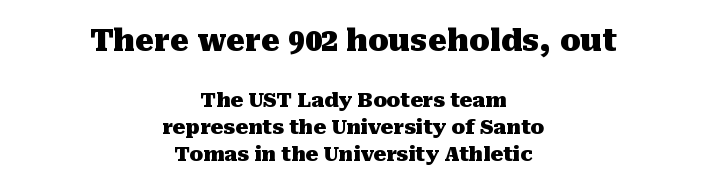
Q: Is the text bold? A: Yes.
Q: Is the text italic (slanted)? A: No, it is upright.
Q: Is the typeface a serif or a sans-serif typeface? A: Serif.
Q: Is the text underlined? A: No.
Q: How is the paragraph aligned? A: Centered.
Q: Is the spacing between letters normal or unusually wide? A: Normal.
Q: Is the spacing between lines tight, normal or loose? A: Normal.
Q: Which block of text is set in a larger size, the first (top) or the second (bottom)? A: The first (top) one.
Q: Width (condensed, normal, or wide)? A: Normal.
Q: Stroke contrast? A: Medium.
Q: x-height? A: Medium.
Q: Monospaced? A: No.
